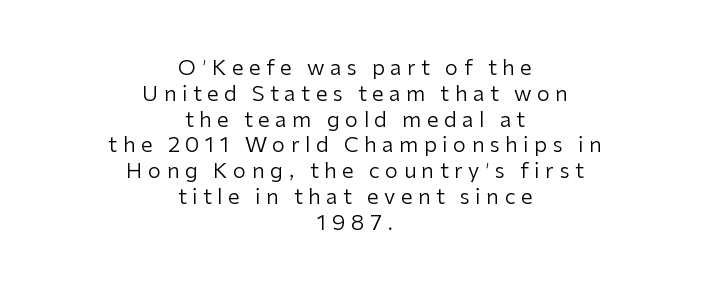
Loose tracking; the words dissolve into strings of separated letters. Glance below the letters and you will spot only blank space. Each line is balanced around a shared central axis. The type sits square on the baseline with zero lean. Counters stay open thanks to moderate or lighter strokes.
